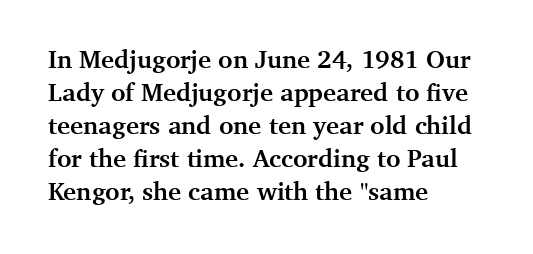
Q: Is the text bold? A: Yes.
Q: Is the text italic (slanted)? A: No, it is upright.
Q: Is the text underlined? A: No.
Q: How is the paragraph aligned? A: Left-aligned.
Q: Is the spacing between letters normal or unusually wide? A: Normal.
Q: Is the spacing between lines tight, normal or loose? A: Normal.
